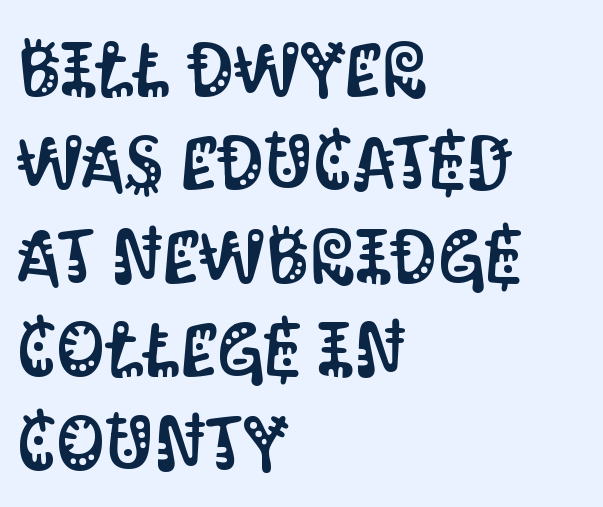
Q: Is the text italic (slanted)? A: No, it is upright.
Q: Is the typeface a serif or a sans-serif typeface? A: Sans-serif.
Q: Is the text underlined? A: No.
Q: How is the paragraph aligned? A: Left-aligned.
Q: Is the spacing between letters normal or unusually wide? A: Normal.
Q: Width (condensed, normal, or wide)? A: Condensed.
Q: Stroke contrast? A: Medium.
Q: x-height? A: Large.
Q: Monospaced? A: No.
